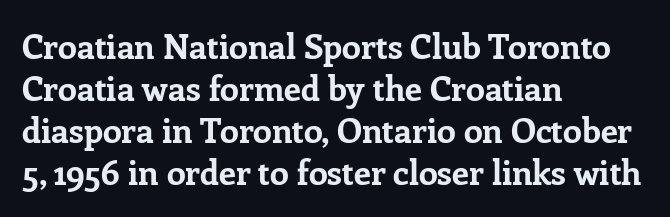
The area under the type is left untouched. Do the characters align in a grid? No, the font is proportional. Typographic density is high because the face is bold. This sample is left-justified, so line endings fall wherever the words run out. There is no visible air inserted between adjacent glyphs. Look at the bottom of the vertical strokes: they flare into serifs here.
